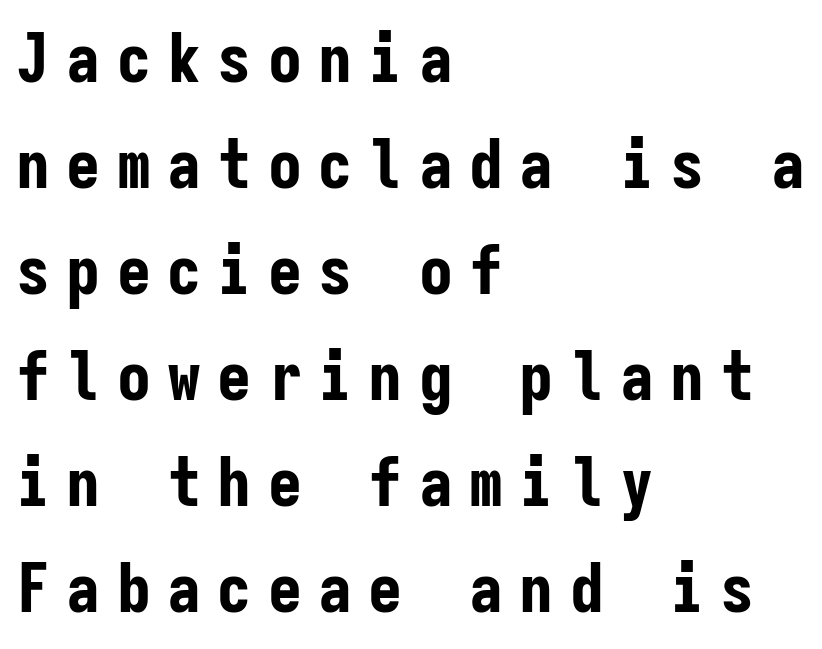
{"serif": "no", "italic": "no", "bold": "yes", "weight": "bold", "width": "condensed", "stroke_contrast": "low", "x_height": "medium", "monospaced": "yes", "underline": "no", "align": "left", "line_spacing": "normal", "line_spacing_ratio": 1.56, "letter_spacing": "wide", "letter_spacing_em": 0.24, "glyph_px": 68}
